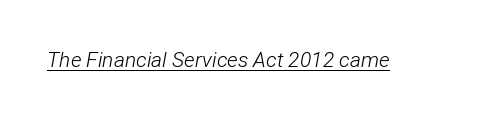
Q: Is the text bold? A: No.
Q: Is the text italic (slanted)? A: Yes, it leans right by about 12 degrees.
Q: Is the text underlined? A: Yes.
Q: Is the spacing between letters normal or unusually wide? A: Normal.
